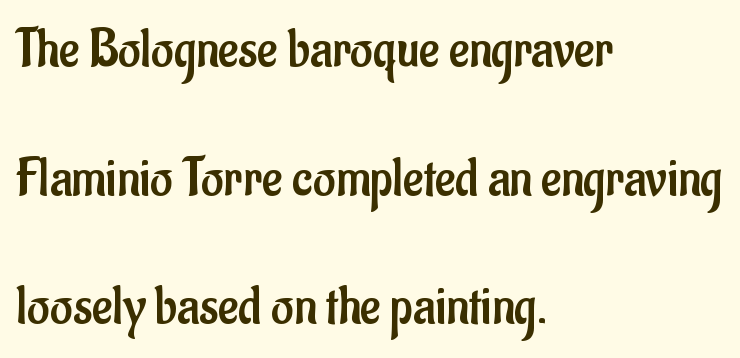
Students, observe: this is what heavily led, spacious text looks like. No chunkiness to these letters — they're not bold. The line texture is even and compact thanks to regular tracking. In terms of posture, this sample is upright.
